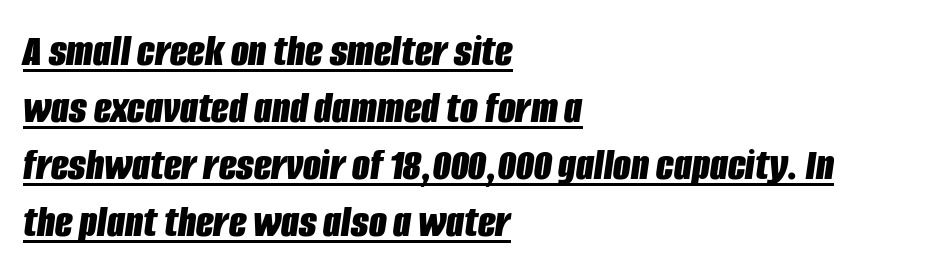
A full-strength bold gives these letters their thick strokes. The specimen includes a rule beneath the text block's lines. Emphasis-style slanted type is in use. Each letter keeps its own natural width here, so spacing adapts to shape. Between one letter and the next there's only the usual sliver of space.
